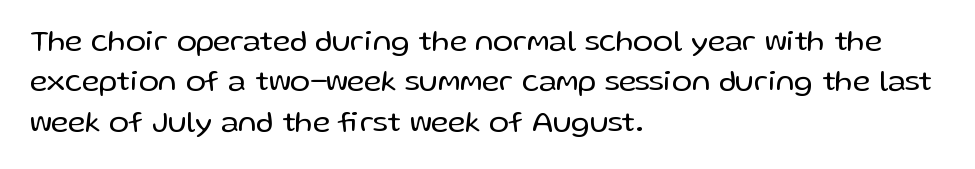
{"serif": "no", "italic": "no", "bold": "no", "weight": "regular", "width": "normal", "stroke_contrast": "low", "x_height": "medium", "monospaced": "no", "underline": "no", "align": "left", "line_spacing": "normal", "line_spacing_ratio": 1.35, "letter_spacing": "normal", "letter_spacing_em": 0.0, "glyph_px": 30}
